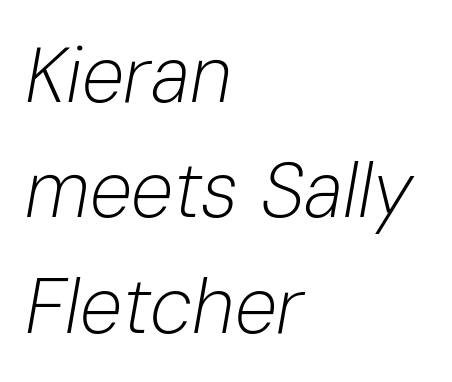
The passage shown has conventional tracking throughout. Each letter keeps its own natural width here, so spacing adapts to shape. Has an underline been added? It has not. On a weight scale, this lands at 450 or below. How would I describe the line gaps? Plain and ordinary.
